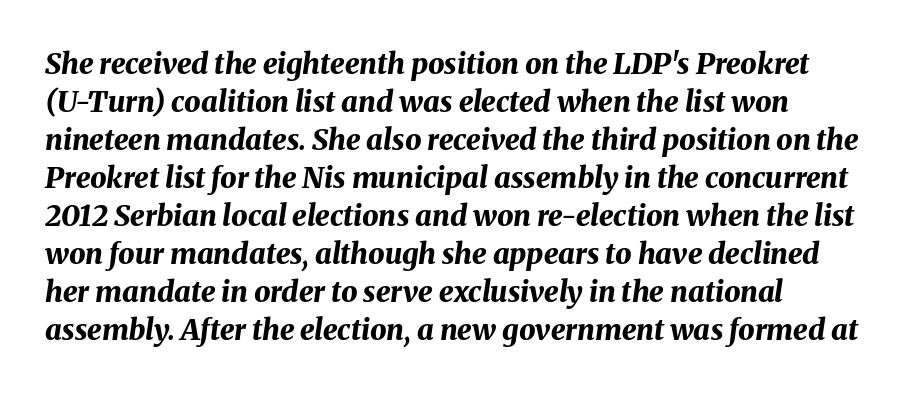
Q: Is the text bold? A: Yes.
Q: Is the text italic (slanted)? A: Yes, it leans right by about 8 degrees.
Q: Is the text underlined? A: No.
Q: How is the paragraph aligned? A: Left-aligned.
Q: Is the spacing between letters normal or unusually wide? A: Normal.
Q: Is the spacing between lines tight, normal or loose? A: Normal.
Q: Width (condensed, normal, or wide)? A: Normal.
Q: Stroke contrast? A: Medium.
Q: x-height? A: Medium.
Q: Monospaced? A: No.
